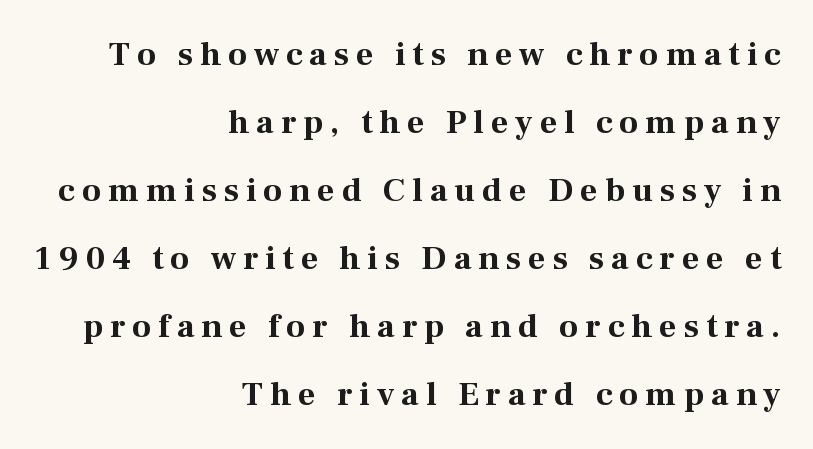
In terms of posture, this sample is upright. Typeset ragged left — the right edge is the straight one. Check under the words: just untouched page. Serif or sans? Serif — the stroke terminals have little feet. Students, observe: this is what heavily led, spacious text looks like. There is plenty of visible air inserted between adjacent glyphs.
